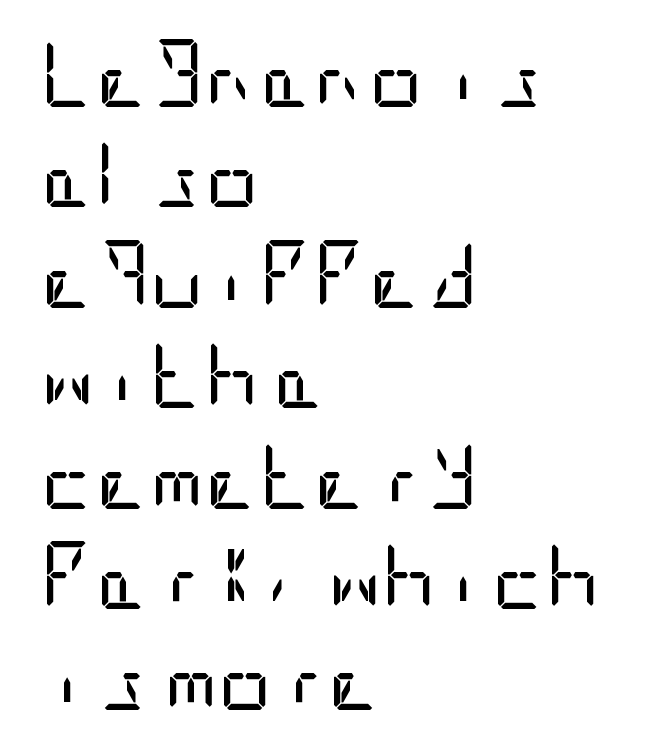
The image shows 67 px regular-weight, condensed sans-serif type, upright; set left-aligned, normal line spacing (1.5x), normal letter spacing, not underlined; low stroke contrast and a large x-height.
